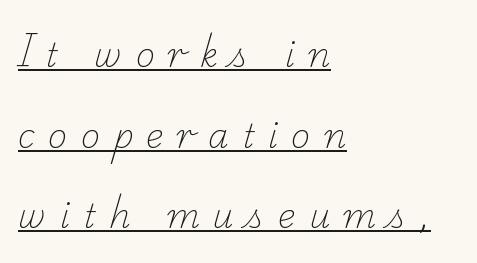
The image shows 33 px light serif type; set left-aligned, loose line spacing (2.44x), unusually wide letter spacing (+0.4 em), underlined; low stroke contrast and a small x-height.
